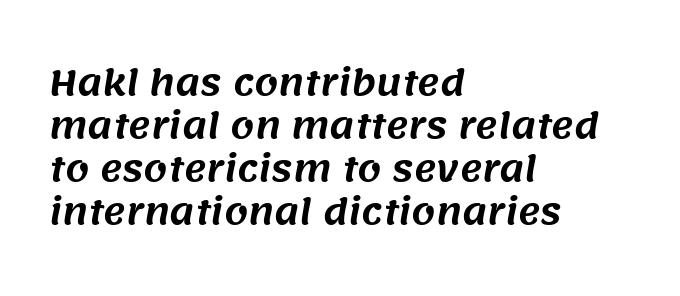
Q: Is the typeface a serif or a sans-serif typeface? A: Sans-serif.
Q: Is the text underlined? A: No.
Q: How is the paragraph aligned? A: Left-aligned.
Q: Is the spacing between letters normal or unusually wide? A: Normal.
Q: Is the spacing between lines tight, normal or loose? A: Normal.
Q: Width (condensed, normal, or wide)? A: Normal.
Q: Stroke contrast? A: Medium.
Q: x-height? A: Large.
Q: Monospaced? A: No.
